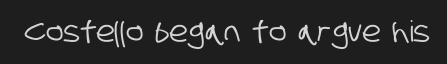
{"serif": "no", "width": "condensed", "stroke_contrast": "low", "x_height": "large", "monospaced": "no", "underline": "no", "letter_spacing": "normal", "letter_spacing_em": 0.0, "glyph_px": 29}
